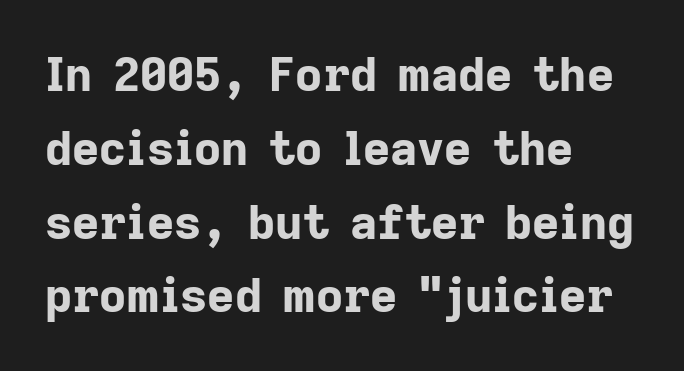
Q: Is the text bold? A: Yes.
Q: Is the text italic (slanted)? A: No, it is upright.
Q: Is the typeface a serif or a sans-serif typeface? A: Sans-serif.
Q: Is the text underlined? A: No.
Q: How is the paragraph aligned? A: Left-aligned.
Q: Is the spacing between letters normal or unusually wide? A: Normal.
Q: Is the spacing between lines tight, normal or loose? A: Normal.
Q: Width (condensed, normal, or wide)? A: Normal.
Q: Stroke contrast? A: Low.
Q: x-height? A: Medium.
Q: Monospaced? A: No.
